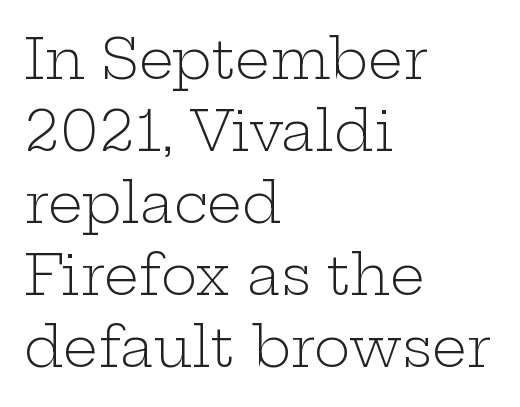
Q: Is the text bold? A: No.
Q: Is the text italic (slanted)? A: No, it is upright.
Q: Is the typeface a serif or a sans-serif typeface? A: Serif.
Q: Is the text underlined? A: No.
Q: How is the paragraph aligned? A: Left-aligned.
Q: Is the spacing between letters normal or unusually wide? A: Normal.
Q: Is the spacing between lines tight, normal or loose? A: Normal.
Q: Width (condensed, normal, or wide)? A: Wide.
Q: Stroke contrast? A: Low.
Q: x-height? A: Medium.
Q: Monospaced? A: No.
